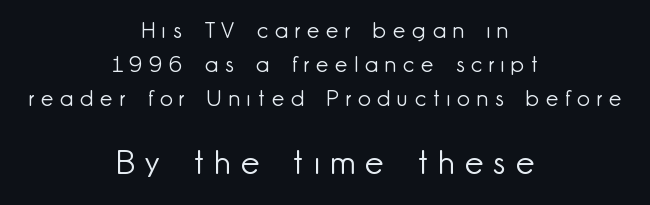
This rendering employs a face without finishing strokes, i.e., a sans-serif. In terms of letterspacing, this is a distinctly airy, spread setting. Character size in the trailing block exceeds that of the leading block. Normally led — the rows are evenly, conventionally spaced. A clean baseline with only descenders dipping below it.
